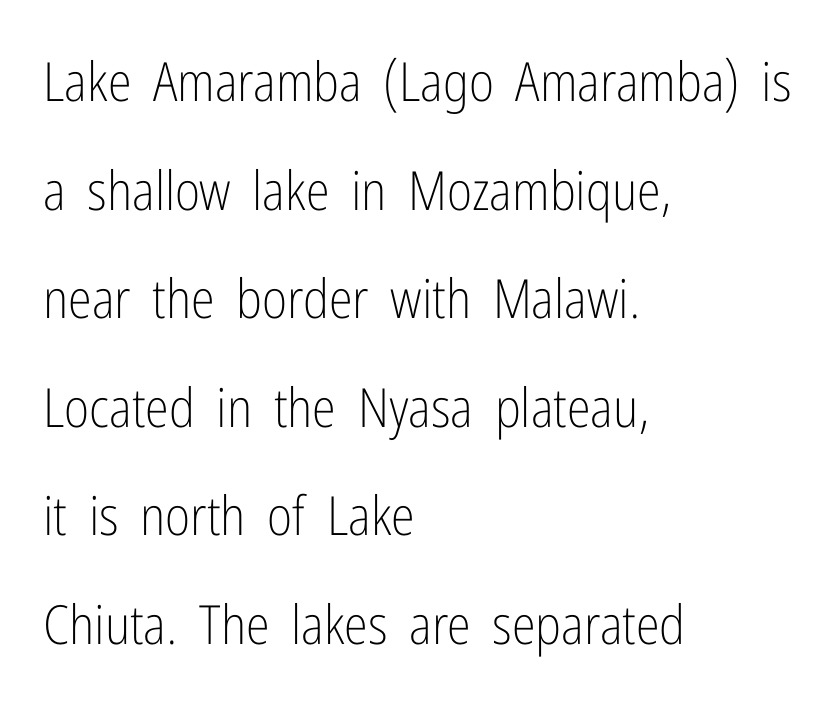
{"serif": "no", "italic": "no", "bold": "no", "weight": "light", "width": "condensed", "stroke_contrast": "low", "x_height": "medium", "monospaced": "no", "underline": "no", "align": "left", "line_spacing": "loose", "line_spacing_ratio": 2.01, "letter_spacing": "normal", "letter_spacing_em": 0.0, "glyph_px": 54}
